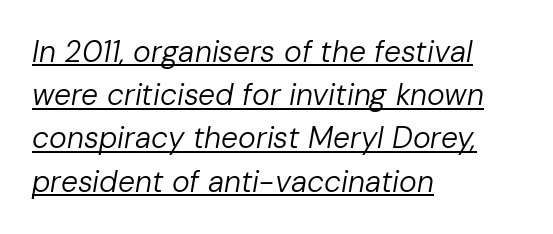
The image shows 30 px regular-weight type, italic (leaning right); set left-aligned, normal line spacing (1.44x), normal letter spacing, underlined; low stroke contrast and a medium x-height.
